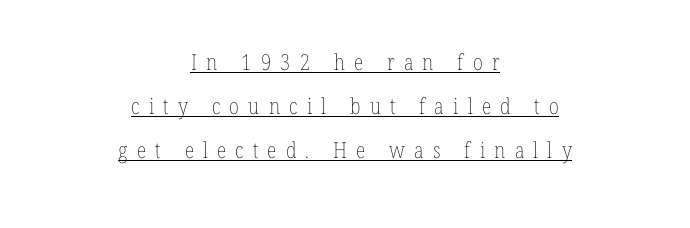
{"italic": "no", "bold": "no", "underline": "yes", "align": "center", "line_spacing": "loose", "line_spacing_ratio": 1.99, "letter_spacing": "wide", "letter_spacing_em": 0.42, "glyph_px": 22}
